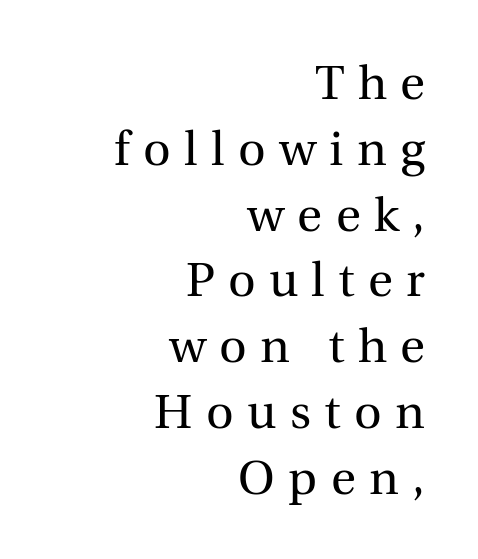
The image shows 48 px regular-weight serif type, upright; set right-aligned, normal line spacing (1.37x), unusually wide letter spacing (+0.28 em), not underlined; a medium x-height.
